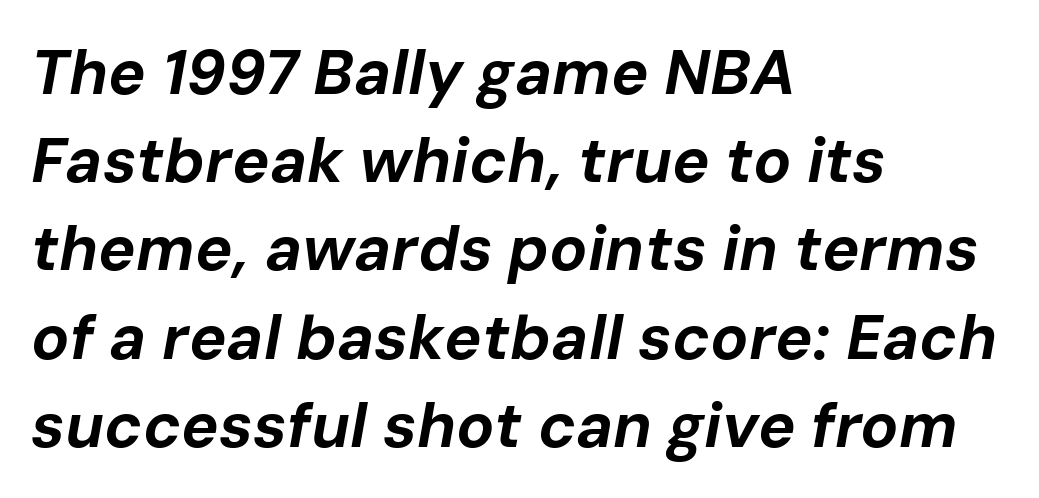
{"italic": "yes", "lean": "right", "slant_degrees": 10, "bold": "yes", "weight": "bold", "width": "normal", "stroke_contrast": "low", "x_height": "medium", "monospaced": "no", "underline": "no", "align": "left", "line_spacing": "normal", "line_spacing_ratio": 1.4, "letter_spacing": "normal", "letter_spacing_em": 0.0, "glyph_px": 63}
